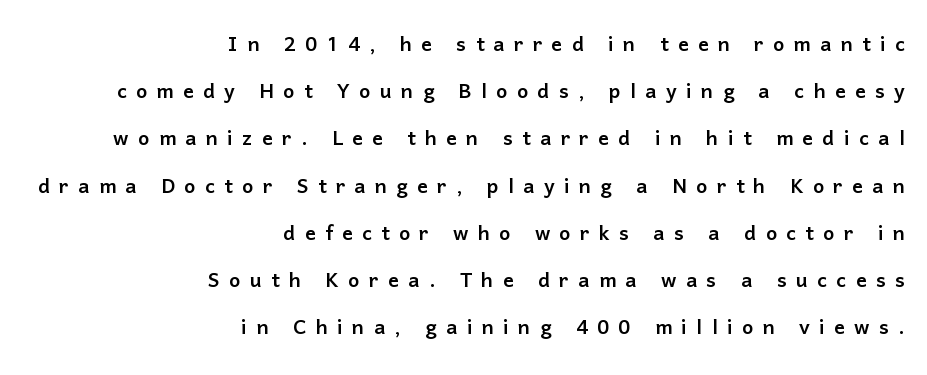
{"italic": "no", "underline": "no", "align": "right", "line_spacing_ratio": 1.75, "letter_spacing": "wide", "letter_spacing_em": 0.34, "glyph_px": 27}
